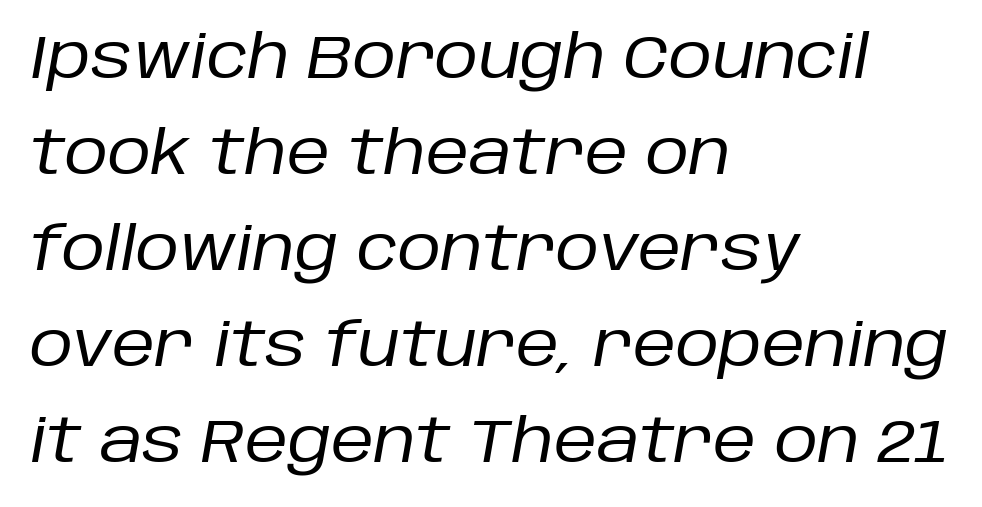
Q: Is the text bold? A: No.
Q: Is the text italic (slanted)? A: Yes, it leans right by about 10 degrees.
Q: Is the text underlined? A: No.
Q: How is the paragraph aligned? A: Left-aligned.
Q: Is the spacing between letters normal or unusually wide? A: Normal.
Q: Is the spacing between lines tight, normal or loose? A: Normal.
Q: Width (condensed, normal, or wide)? A: Normal.
Q: Stroke contrast? A: Low.
Q: x-height? A: Large.
Q: Monospaced? A: No.
